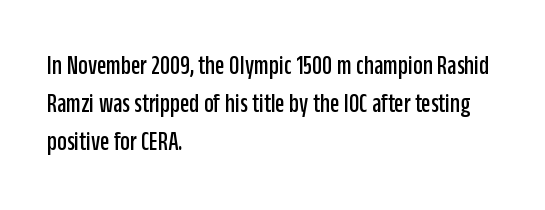
{"italic": "no", "underline": "no", "align": "left", "line_spacing": "normal", "line_spacing_ratio": 1.41, "letter_spacing": "normal", "letter_spacing_em": 0.0, "glyph_px": 27}
